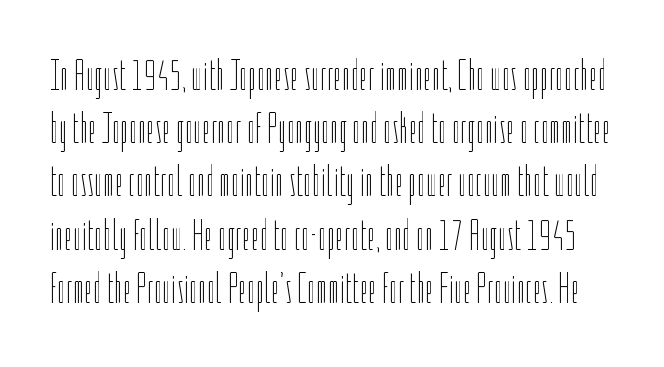
{"italic": "no", "bold": "no", "weight": "thin", "width": "condensed", "stroke_contrast": "low", "x_height": "medium", "monospaced": "no", "underline": "no", "line_spacing_ratio": 1.21, "letter_spacing": "normal", "letter_spacing_em": 0.0, "glyph_px": 44}
